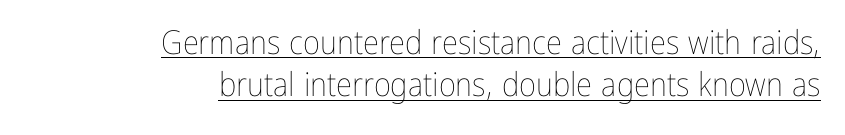
The image shows 33 px thin, condensed type, upright; set right-aligned, normal line spacing (1.28x), normal letter spacing, underlined; low stroke contrast and a medium x-height.
